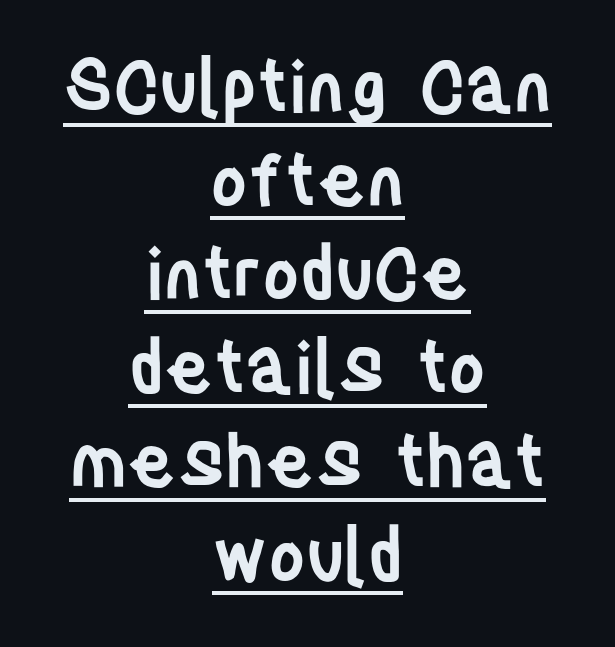
The image shows 71 px semibold, condensed sans-serif type, upright; set centered, normal line spacing (1.32x), normal letter spacing, underlined; low stroke contrast and a large x-height.
